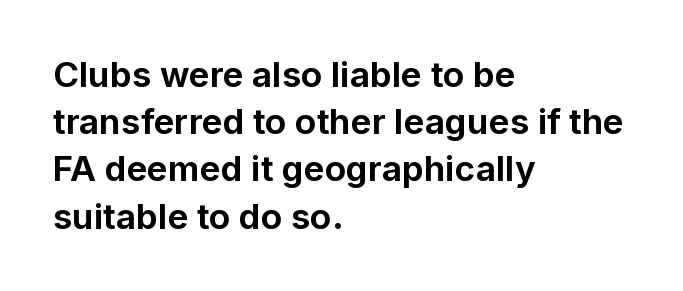
Proportional: the letters do not fall into vertical columns. The designer went with a sans here, leaving each stem footless. The leading is moderate, giving the passage an even texture. Ordinary non-slanted type is in use.
